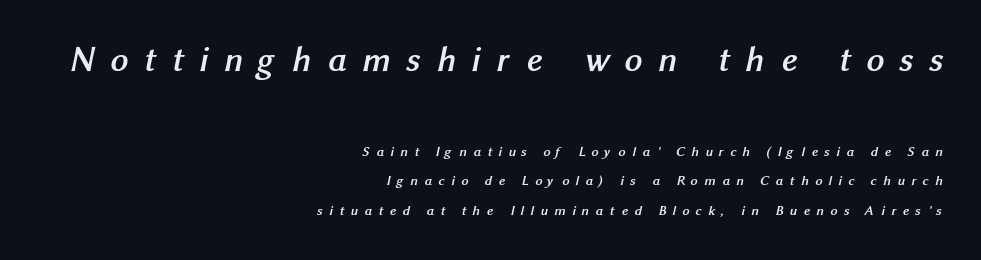
{"serif": "no", "bold": "yes", "weight": "semibold", "width": "normal", "stroke_contrast": "medium", "x_height": "medium", "monospaced": "no", "underline": "no", "align": "right", "line_spacing": "loose", "line_spacing_ratio": 2.13, "letter_spacing": "wide", "letter_spacing_em": 0.46, "larger_block": "first", "size_ratio": 2.5, "glyph_px": 35}
